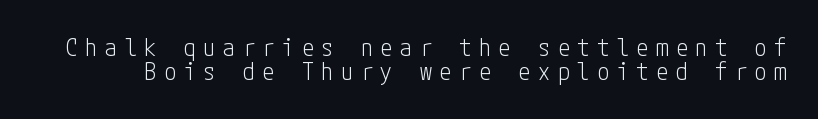
{"italic": "no", "bold": "no", "underline": "no", "line_spacing": "tight", "line_spacing_ratio": 1.01, "letter_spacing": "wide", "letter_spacing_em": 0.32, "glyph_px": 24}
